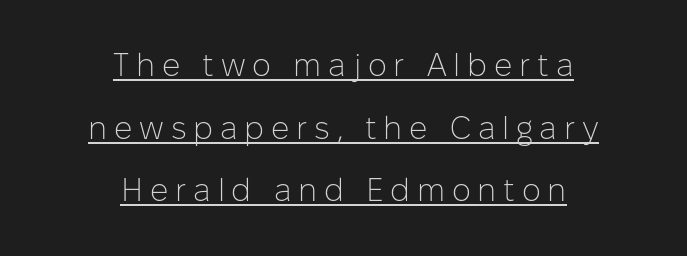
The image shows 32 px light sans-serif type, upright; set centered, loose line spacing (1.96x), unusually wide letter spacing (+0.21 em), underlined; low stroke contrast and a medium x-height.
